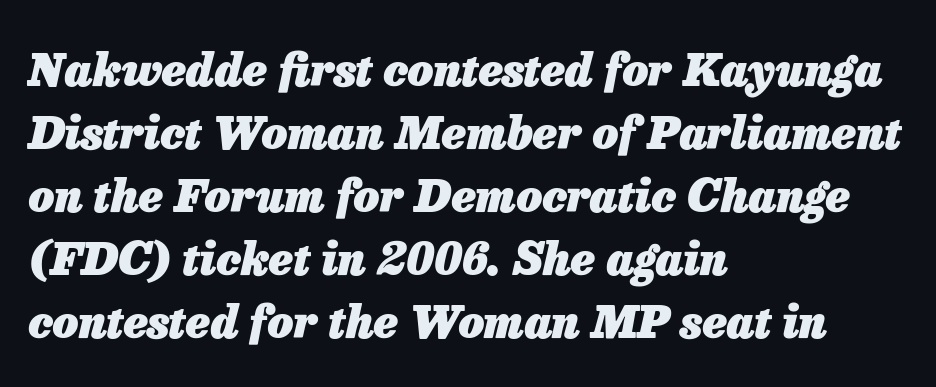
The image shows 45 px heavy type, italic (leaning right); set left-aligned, normal line spacing (1.4x), normal letter spacing, not underlined; low stroke contrast and a medium x-height.
